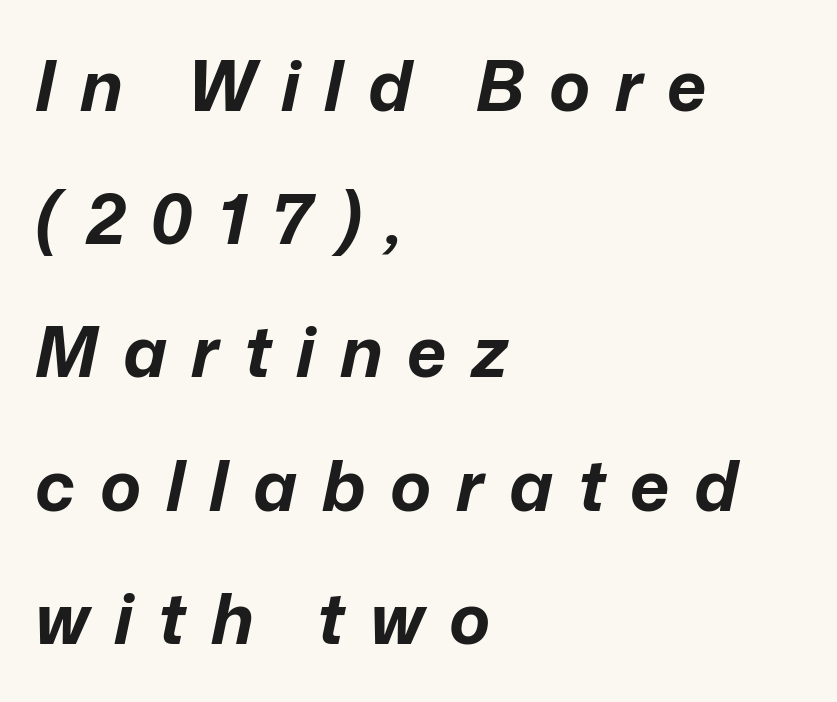
Someone cranked the tracking dial way up on this one. On the weight axis this lands at bold, roughly 700. In CSS terms this would be text-align: left. Honestly, there is no underline to notice here at all.
